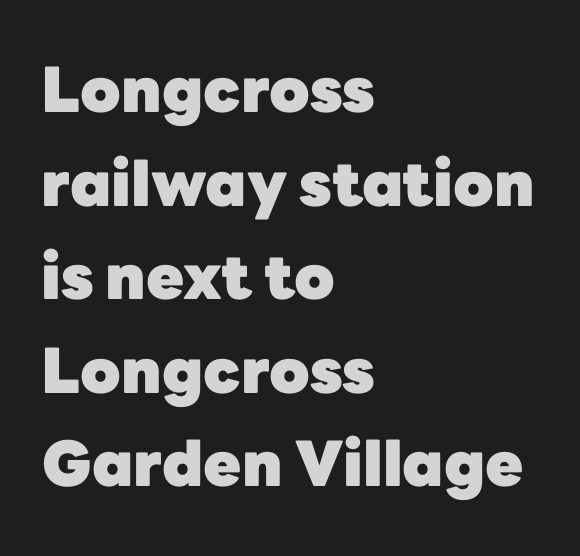
{"serif": "no", "italic": "no", "bold": "yes", "weight": "heavy", "width": "normal", "stroke_contrast": "low", "x_height": "medium", "monospaced": "no", "underline": "no", "align": "left", "line_spacing": "normal", "line_spacing_ratio": 1.51, "letter_spacing": "normal", "letter_spacing_em": 0.0, "glyph_px": 62}
